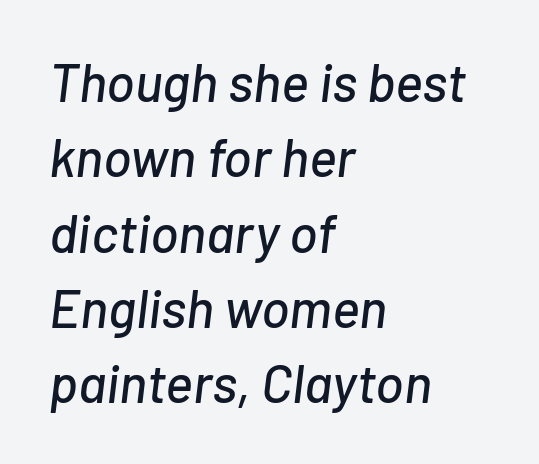
Q: Is the text italic (slanted)? A: Yes, it leans right by about 7 degrees.
Q: Is the text underlined? A: No.
Q: How is the paragraph aligned? A: Left-aligned.
Q: Is the spacing between letters normal or unusually wide? A: Normal.
Q: Is the spacing between lines tight, normal or loose? A: Normal.
Q: Width (condensed, normal, or wide)? A: Normal.
Q: Stroke contrast? A: Low.
Q: x-height? A: Medium.
Q: Monospaced? A: No.
